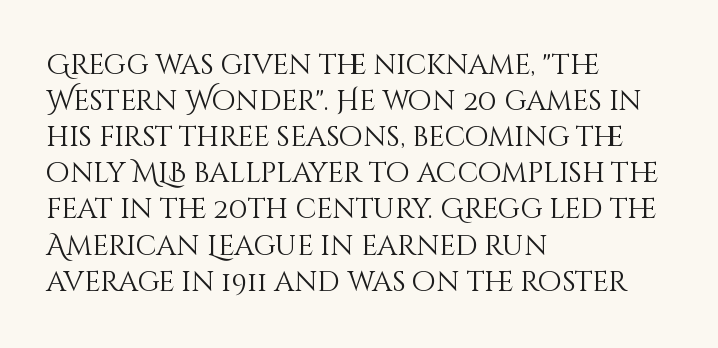
The image shows 28 px light type, upright; set left-aligned, normal line spacing (1.29x), normal letter spacing, not underlined; medium stroke contrast and a large x-height.
